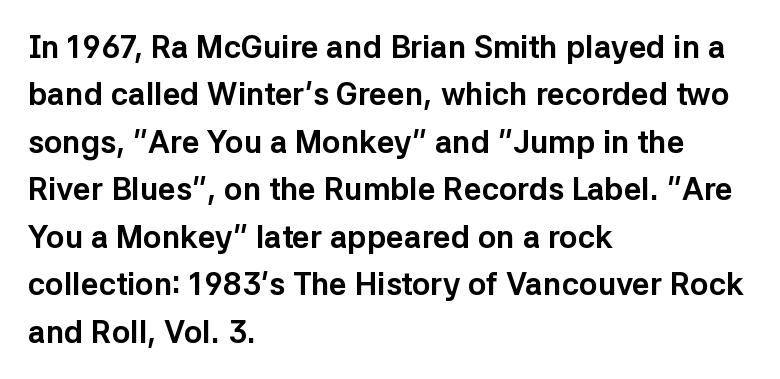
The designer left line spacing at the default. As a designer I'd log this as weight 700, bold. Posture: vertical. These lines are set flush left with a ragged right edge. The foot of each line stays bare and open.
